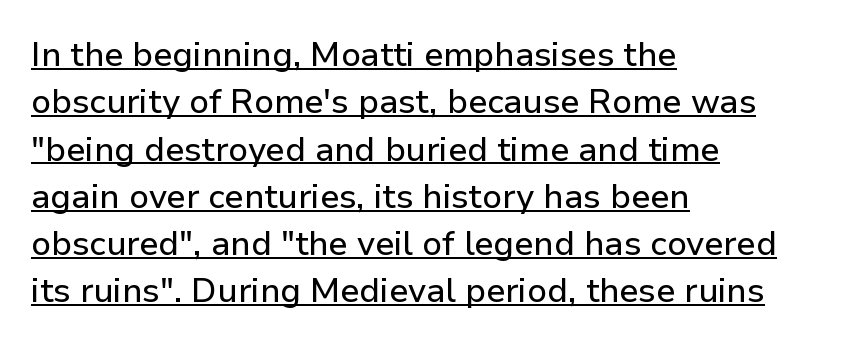
The typeface chosen for these lines omits serifs. Baseline-to-baseline distance is the conventional proportion of letter height. Line starts are locked; line ends wander. The letterforms sit shoulder to shoulder at normal distance.
